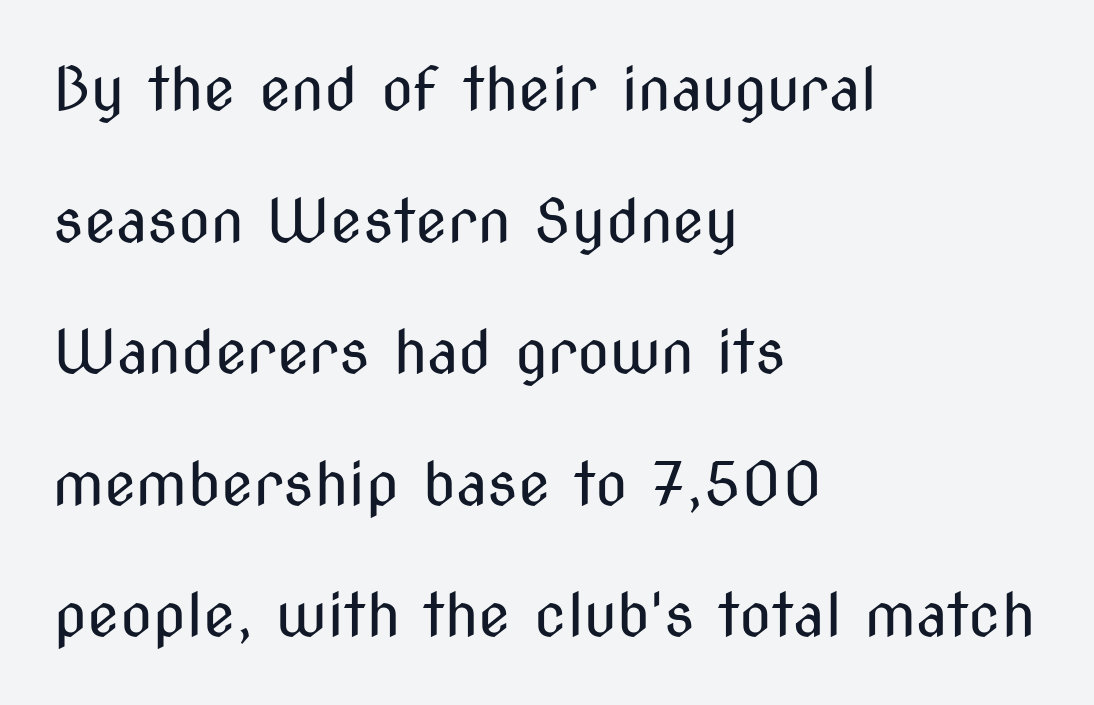
Q: Is the text bold? A: No.
Q: Is the text italic (slanted)? A: No, it is upright.
Q: Is the typeface a serif or a sans-serif typeface? A: Sans-serif.
Q: Is the text underlined? A: No.
Q: How is the paragraph aligned? A: Left-aligned.
Q: Is the spacing between letters normal or unusually wide? A: Normal.
Q: Is the spacing between lines tight, normal or loose? A: Loose.
Q: Width (condensed, normal, or wide)? A: Condensed.
Q: Stroke contrast? A: Medium.
Q: x-height? A: Medium.
Q: Monospaced? A: No.
